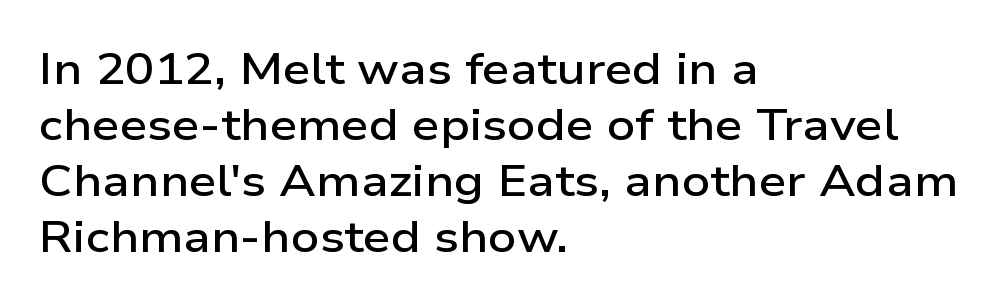
Q: Is the text bold? A: Semi-bold.
Q: Is the text italic (slanted)? A: No, it is upright.
Q: Is the typeface a serif or a sans-serif typeface? A: Sans-serif.
Q: Is the text underlined? A: No.
Q: How is the paragraph aligned? A: Left-aligned.
Q: Is the spacing between letters normal or unusually wide? A: Normal.
Q: Is the spacing between lines tight, normal or loose? A: Normal.
Q: Width (condensed, normal, or wide)? A: Wide.
Q: Stroke contrast? A: Low.
Q: x-height? A: Medium.
Q: Monospaced? A: No.
